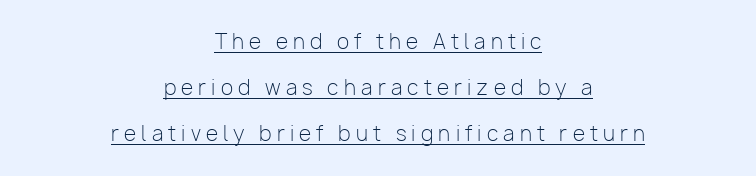
Q: Is the text bold? A: No.
Q: Is the text italic (slanted)? A: No, it is upright.
Q: Is the text underlined? A: Yes.
Q: How is the paragraph aligned? A: Centered.
Q: Is the spacing between letters normal or unusually wide? A: Unusually wide.
Q: Is the spacing between lines tight, normal or loose? A: Loose.
